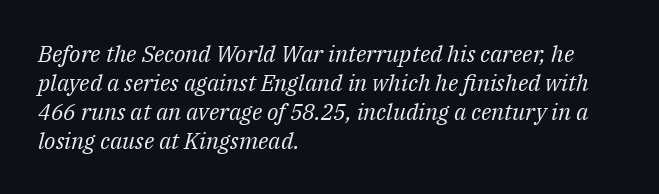
Compared with ordinary roman type, these characters are visibly tilted. Inter-character spacing is left at the font's built-in metrics. Unmarked baselines from the first word to the last. Weight: in the light-to-regular range. Short and long lines alike share a common starting point at left.
